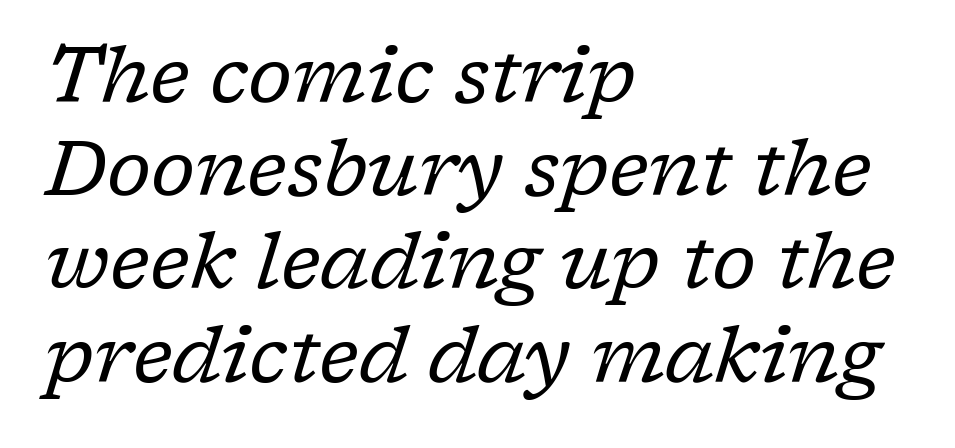
Check the space under the baseline: it is left empty. The letters advance in unequal steps, a hallmark of proportional type. Is this a heavy cut? Hardly; it is regular or lighter. There's an unmistakable incline to the writing here. Visually the block forms a straight wall on the left and a jagged coastline on the right. The line texture is even and compact thanks to regular tracking.
